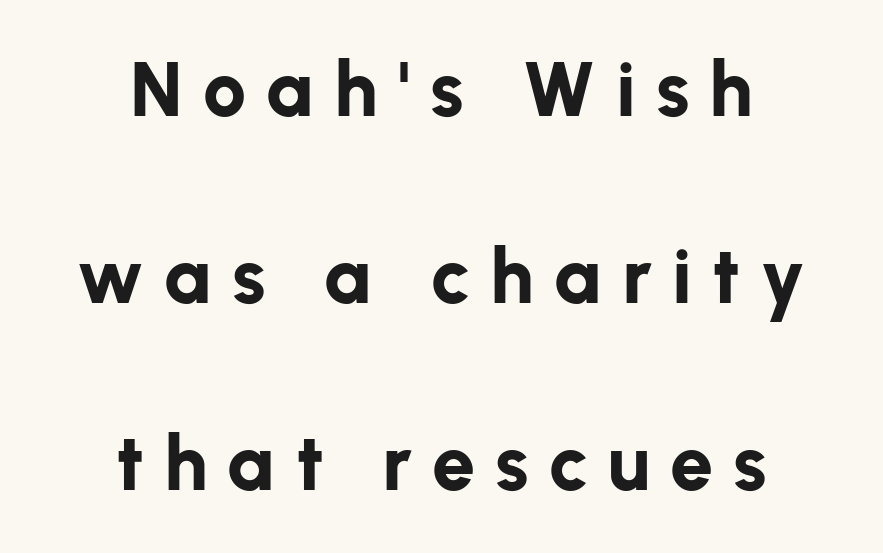
The image shows 77 px bold sans-serif type, upright; set centered, loose line spacing (2.43x), unusually wide letter spacing (+0.26 em), not underlined; low stroke contrast and a medium x-height.
